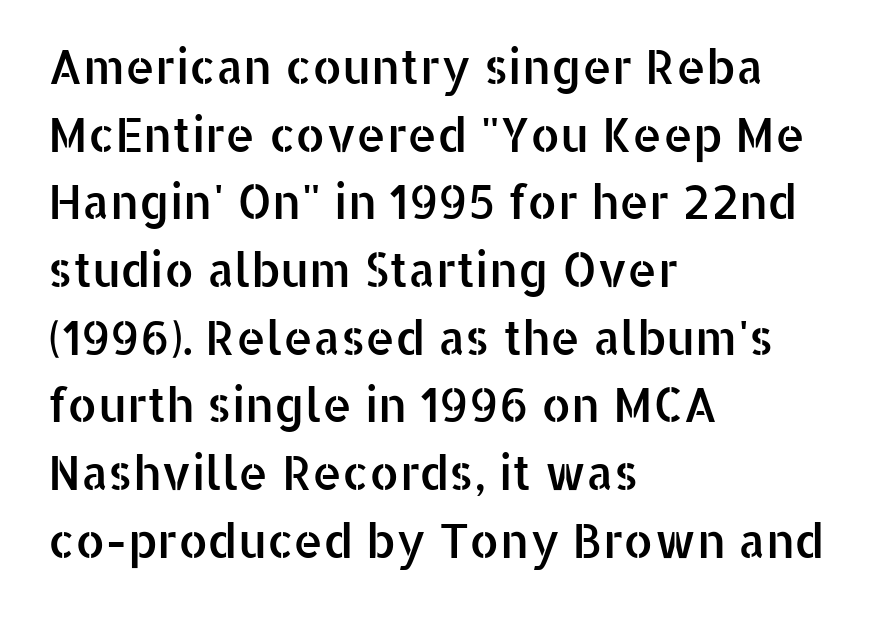
Tracking value appears to be zero — textbook default spacing. Rows of type keep a routine distance in the vertical direction. The passage shown is typed in a proportional face where columns would drift. Beneath every word, the page is bare. Left-aligned paragraph, ragged on the right.
